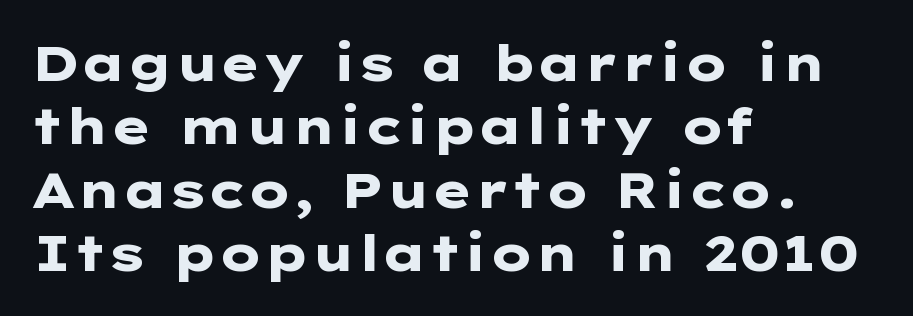
Q: Is the text bold? A: Yes.
Q: Is the text italic (slanted)? A: No, it is upright.
Q: Is the typeface a serif or a sans-serif typeface? A: Sans-serif.
Q: Is the text underlined? A: No.
Q: How is the paragraph aligned? A: Left-aligned.
Q: Is the spacing between letters normal or unusually wide? A: Normal.
Q: Is the spacing between lines tight, normal or loose? A: Normal.
Q: Width (condensed, normal, or wide)? A: Wide.
Q: Stroke contrast? A: Low.
Q: x-height? A: Medium.
